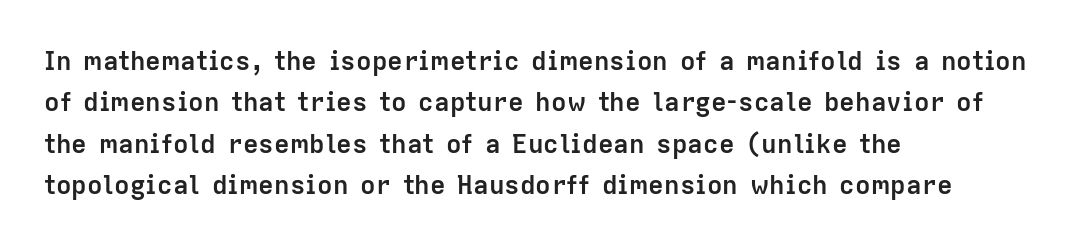
The image shows 26 px bold type, upright; set left-aligned, normal line spacing (1.59x), normal letter spacing, not underlined.
